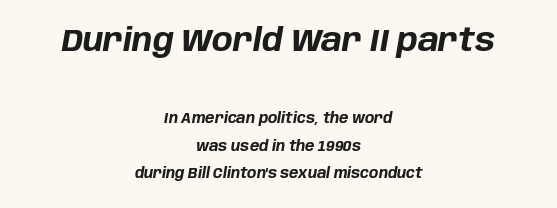
Q: Is the text bold? A: Yes.
Q: Is the text italic (slanted)? A: Yes, it leans right by about 10 degrees.
Q: Is the text underlined? A: No.
Q: How is the paragraph aligned? A: Centered.
Q: Is the spacing between letters normal or unusually wide? A: Normal.
Q: Is the spacing between lines tight, normal or loose? A: Loose.
Q: Which block of text is set in a larger size, the first (top) or the second (bottom)? A: The first (top) one.
Q: Width (condensed, normal, or wide)? A: Normal.
Q: Stroke contrast? A: Low.
Q: x-height? A: Large.
Q: Monospaced? A: No.
